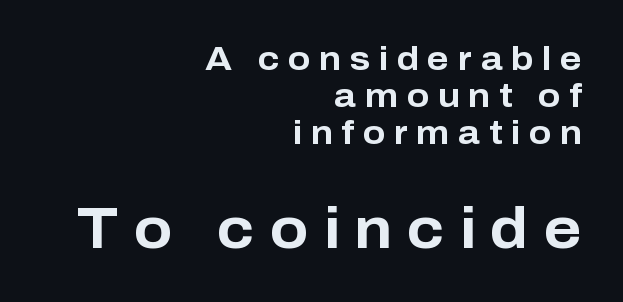
Q: Is the text bold? A: Yes.
Q: Is the text italic (slanted)? A: No, it is upright.
Q: Is the typeface a serif or a sans-serif typeface? A: Sans-serif.
Q: Is the text underlined? A: No.
Q: How is the paragraph aligned? A: Right-aligned.
Q: Is the spacing between letters normal or unusually wide? A: Unusually wide.
Q: Is the spacing between lines tight, normal or loose? A: Tight.
Q: Which block of text is set in a larger size, the first (top) or the second (bottom)? A: The second (bottom) one.
Q: Width (condensed, normal, or wide)? A: Normal.
Q: Stroke contrast? A: Low.
Q: x-height? A: Medium.
Q: Monospaced? A: No.
